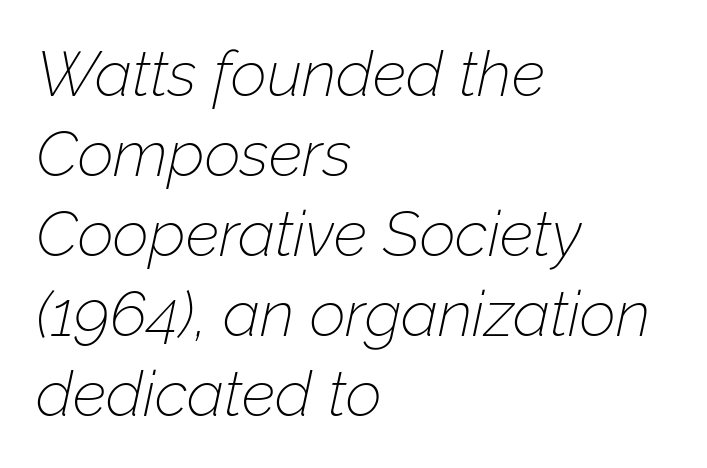
{"italic": "yes", "lean": "right", "slant_degrees": 12, "bold": "no", "weight": "thin", "width": "normal", "stroke_contrast": "low", "x_height": "medium", "monospaced": "no", "underline": "no", "align": "left", "line_spacing": "normal", "line_spacing_ratio": 1.27, "letter_spacing": "normal", "letter_spacing_em": 0.0, "glyph_px": 63}
